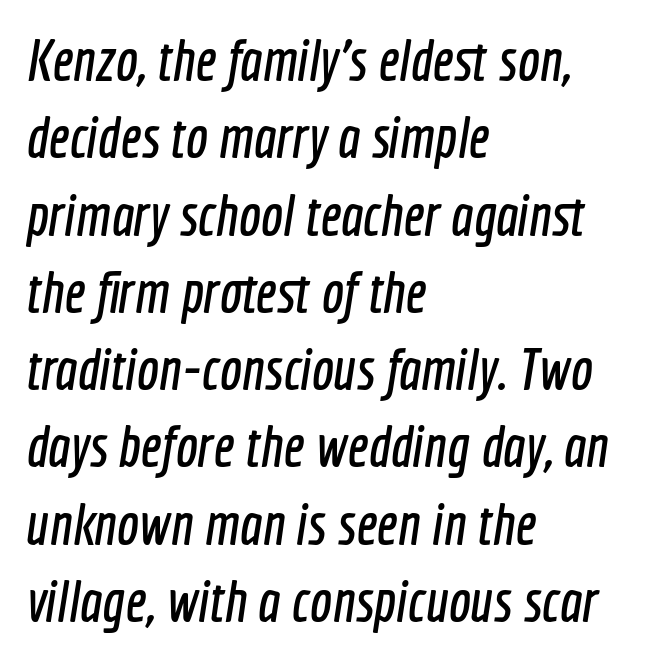
Q: Is the typeface a serif or a sans-serif typeface? A: Sans-serif.
Q: Is the text underlined? A: No.
Q: How is the paragraph aligned? A: Left-aligned.
Q: Is the spacing between letters normal or unusually wide? A: Normal.
Q: Is the spacing between lines tight, normal or loose? A: Normal.
Q: Width (condensed, normal, or wide)? A: Condensed.
Q: x-height? A: Medium.
Q: Monospaced? A: No.
